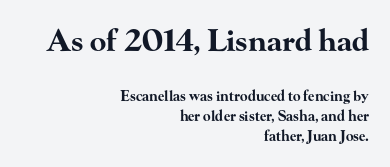
Q: Is the text bold? A: Yes.
Q: Is the text italic (slanted)? A: No, it is upright.
Q: Is the typeface a serif or a sans-serif typeface? A: Serif.
Q: Is the text underlined? A: No.
Q: How is the paragraph aligned? A: Right-aligned.
Q: Is the spacing between letters normal or unusually wide? A: Normal.
Q: Is the spacing between lines tight, normal or loose? A: Normal.
Q: Which block of text is set in a larger size, the first (top) or the second (bottom)? A: The first (top) one.
Q: Width (condensed, normal, or wide)? A: Wide.
Q: Stroke contrast? A: High.
Q: x-height? A: Small.
Q: Monospaced? A: No.
